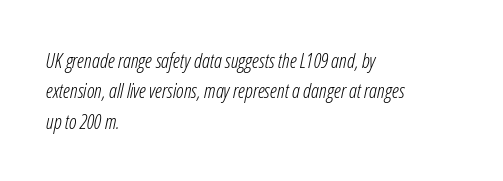
Q: Is the text bold? A: No.
Q: Is the text italic (slanted)? A: Yes, it leans right by about 12 degrees.
Q: Is the text underlined? A: No.
Q: How is the paragraph aligned? A: Left-aligned.
Q: Is the spacing between letters normal or unusually wide? A: Normal.
Q: Is the spacing between lines tight, normal or loose? A: Normal.
